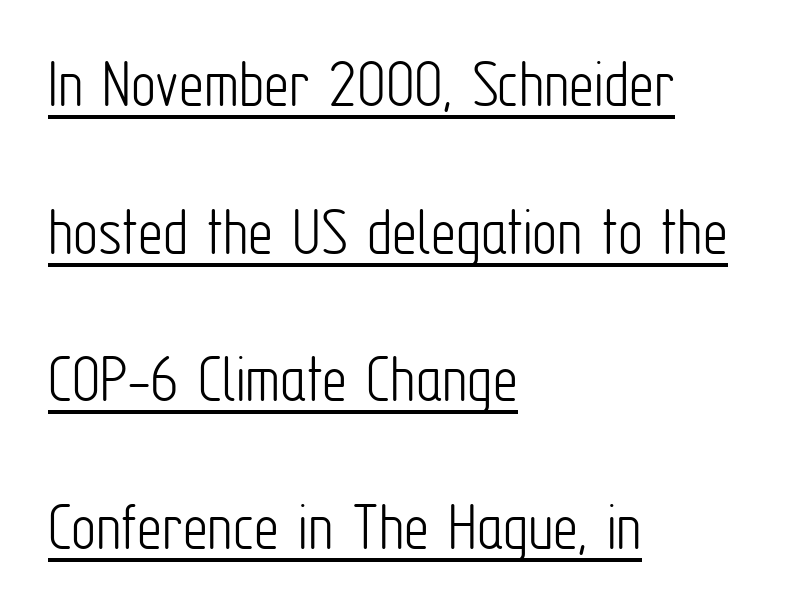
The image shows 70 px light, condensed sans-serif type, upright; set left-aligned, loose line spacing (2.11x), normal letter spacing, underlined; low stroke contrast and a medium x-height.
